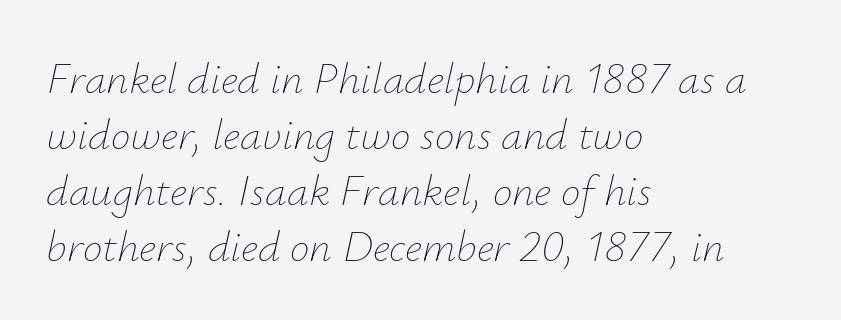
The image shows 44 px thin type, italic (leaning right); set left-aligned, normal line spacing (1.27x), normal letter spacing, not underlined; low stroke contrast and a small x-height.
